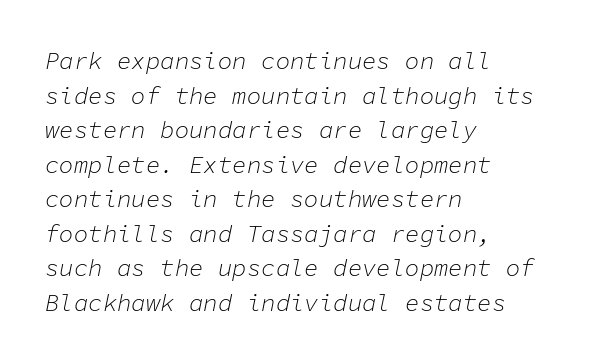
Q: Is the text bold? A: No.
Q: Is the text italic (slanted)? A: Yes, it leans right by about 11 degrees.
Q: Is the text underlined? A: No.
Q: How is the paragraph aligned? A: Left-aligned.
Q: Is the spacing between letters normal or unusually wide? A: Normal.
Q: Is the spacing between lines tight, normal or loose? A: Normal.
